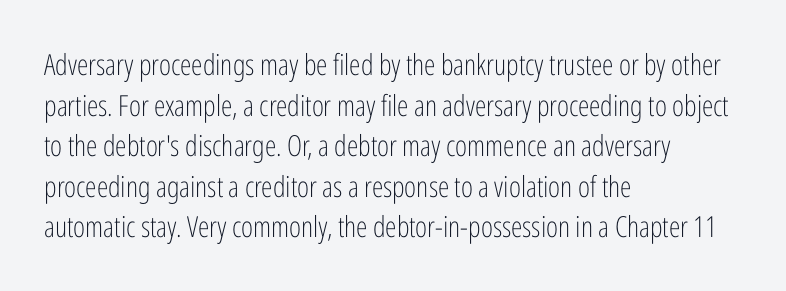
{"serif": "no", "italic": "no", "bold": "no", "weight": "light", "width": "condensed", "stroke_contrast": "low", "x_height": "medium", "monospaced": "no", "underline": "no", "align": "left", "line_spacing": "normal", "line_spacing_ratio": 1.4, "letter_spacing": "normal", "letter_spacing_em": 0.0, "glyph_px": 29}
